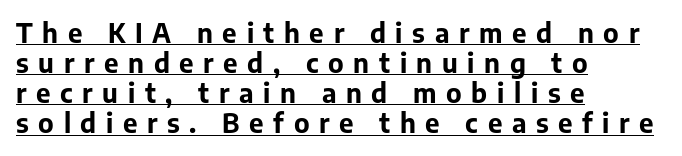
Q: Is the text bold? A: Yes.
Q: Is the text italic (slanted)? A: No, it is upright.
Q: Is the text underlined? A: Yes.
Q: How is the paragraph aligned? A: Left-aligned.
Q: Is the spacing between letters normal or unusually wide? A: Unusually wide.
